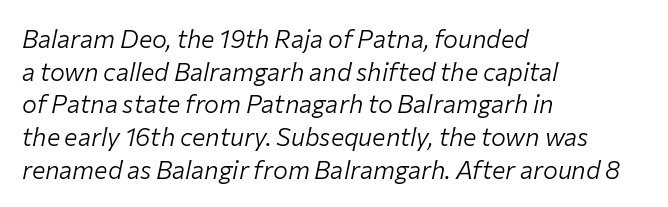
Q: Is the text bold? A: No.
Q: Is the text italic (slanted)? A: Yes, it leans right by about 12 degrees.
Q: Is the text underlined? A: No.
Q: How is the paragraph aligned? A: Left-aligned.
Q: Is the spacing between letters normal or unusually wide? A: Normal.
Q: Is the spacing between lines tight, normal or loose? A: Normal.
